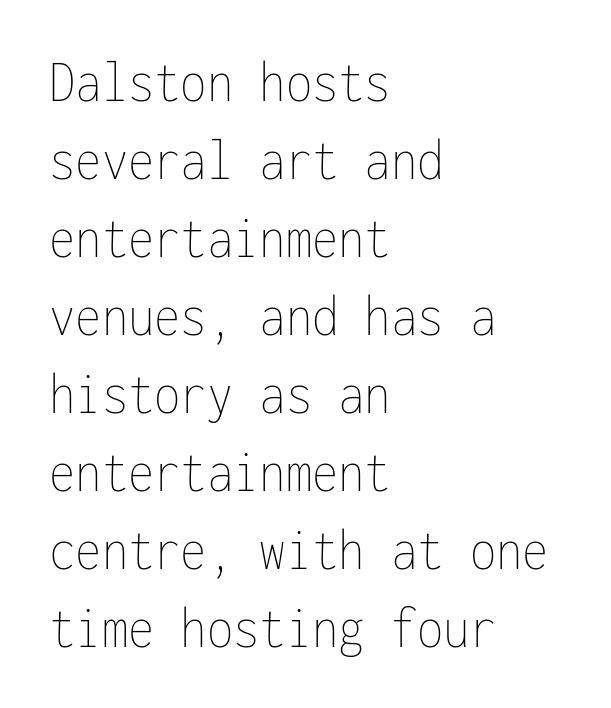
The image shows 60 px thin, condensed type, upright, monospaced; set left-aligned, normal line spacing (1.3x), normal letter spacing, not underlined; low stroke contrast and a medium x-height.
